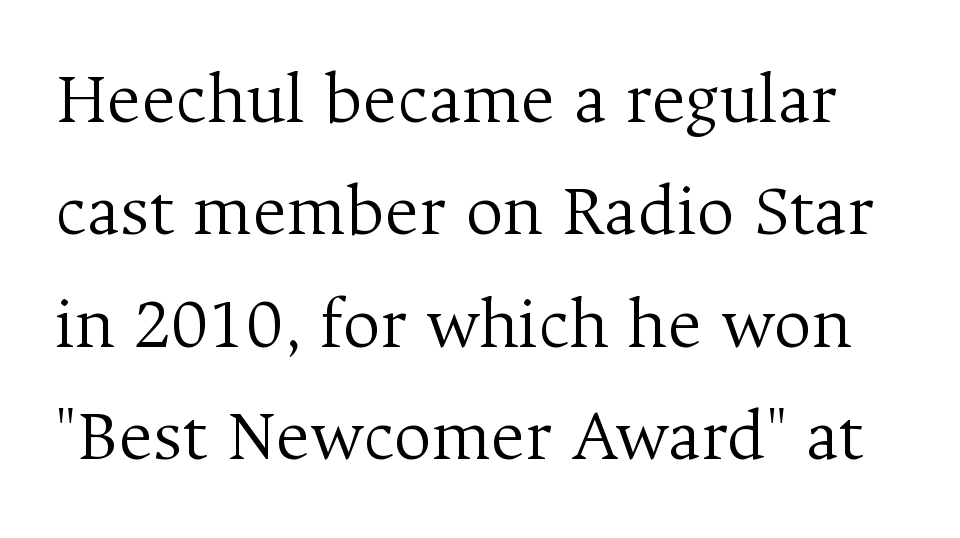
Small tapered or slab feet sit at the stroke ends, so this counts as serif. The line texture is even and compact thanks to regular tracking. Quick note: not italic, upright. Students, observe: this is what conventionally led text looks like. Note the varied advance widths — an 'i' is clearly narrower than an 'm'. The string is rendered with underlining switched off.
